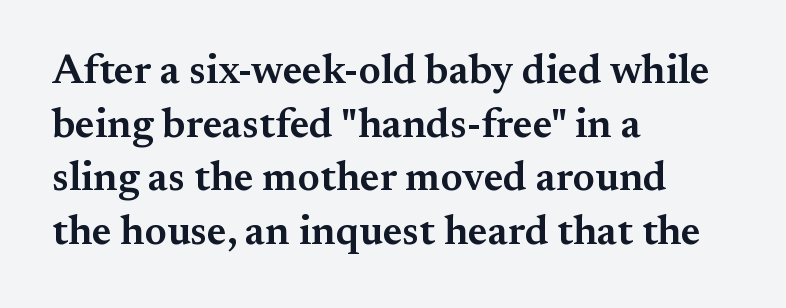
The string is rendered with underlining switched off. The letters advance in unequal steps, a hallmark of proportional type. Examine the stroke ends and you'll spot serifs. These words are printed semibold, heavier than regular yet not bold. In terms of leading, this rendering sits right in the middle.
